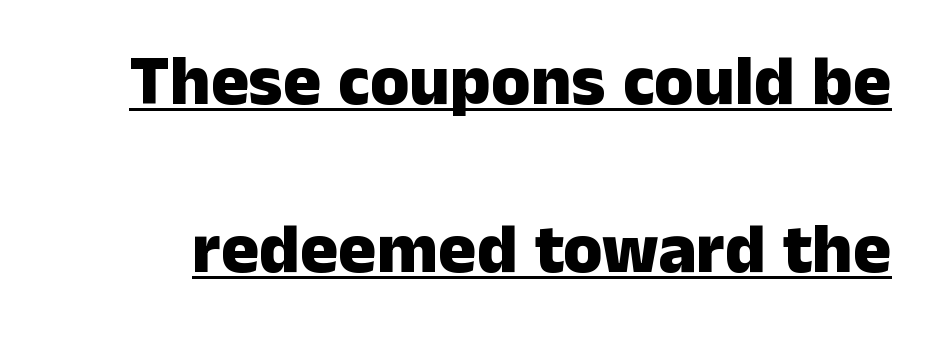
{"serif": "no", "italic": "no", "bold": "yes", "weight": "heavy", "width": "normal", "stroke_contrast": "low", "x_height": "medium", "monospaced": "no", "underline": "yes", "line_spacing": "loose", "line_spacing_ratio": 2.37, "letter_spacing": "normal", "letter_spacing_em": 0.0, "glyph_px": 71}
